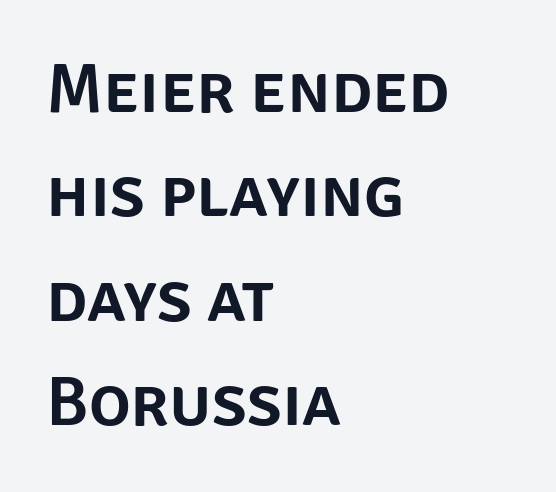
{"serif": "no", "italic": "no", "width": "normal", "stroke_contrast": "low", "x_height": "large", "monospaced": "no", "underline": "no", "align": "left", "line_spacing": "normal", "line_spacing_ratio": 1.49, "letter_spacing": "normal", "letter_spacing_em": 0.0, "glyph_px": 70}
